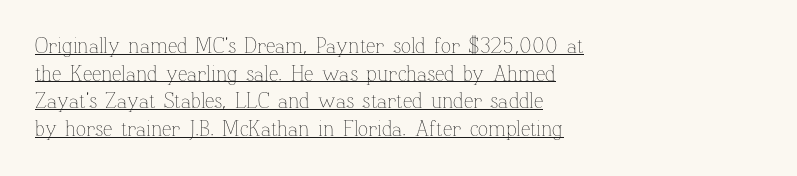
Q: Is the text bold? A: No.
Q: Is the text italic (slanted)? A: No, it is upright.
Q: Is the text underlined? A: Yes.
Q: How is the paragraph aligned? A: Left-aligned.
Q: Is the spacing between letters normal or unusually wide? A: Normal.
Q: Is the spacing between lines tight, normal or loose? A: Normal.
